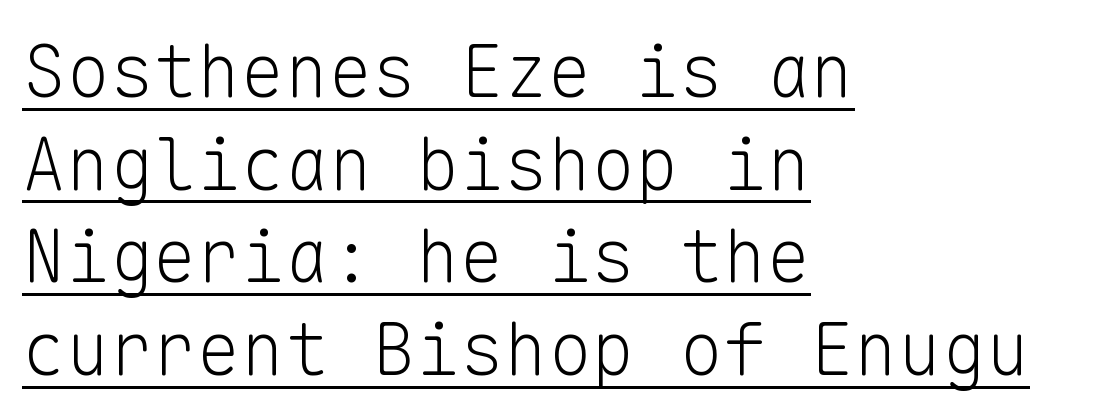
Do the characters align in a grid? Yes, the font is monospaced. A typesetter would mark this as roman, not italic. There is no visible air inserted between adjacent glyphs. The characters are drawn with everyday or finer stroke widths. Layout note: lines flush left. Whoever set this chose a conventional vertical rhythm.
